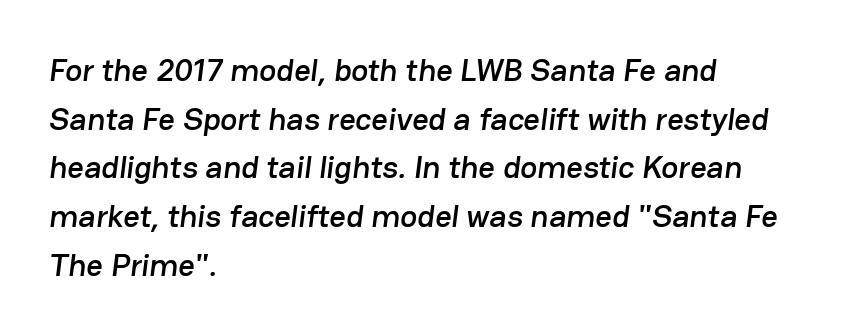
Q: Is the typeface a serif or a sans-serif typeface? A: Sans-serif.
Q: Is the text underlined? A: No.
Q: How is the paragraph aligned? A: Left-aligned.
Q: Is the spacing between letters normal or unusually wide? A: Normal.
Q: Is the spacing between lines tight, normal or loose? A: Normal.
Q: Width (condensed, normal, or wide)? A: Normal.
Q: Stroke contrast? A: Low.
Q: x-height? A: Medium.
Q: Monospaced? A: No.
